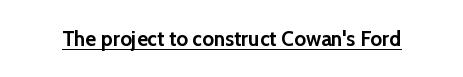
Emphasis is given by a line drawn under the lettering. Weight: bold. Honestly, the letter spacing is just normal — you wouldn't notice it. Is there any slant? The stems are plumb.
